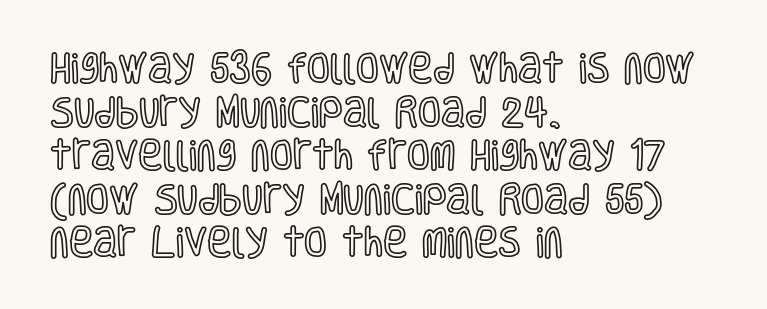
Q: Is the text italic (slanted)? A: No, it is upright.
Q: Is the text underlined? A: No.
Q: How is the paragraph aligned? A: Left-aligned.
Q: Is the spacing between letters normal or unusually wide? A: Normal.
Q: Is the spacing between lines tight, normal or loose? A: Normal.
Q: Width (condensed, normal, or wide)? A: Condensed.
Q: x-height? A: Large.
Q: Monospaced? A: No.
